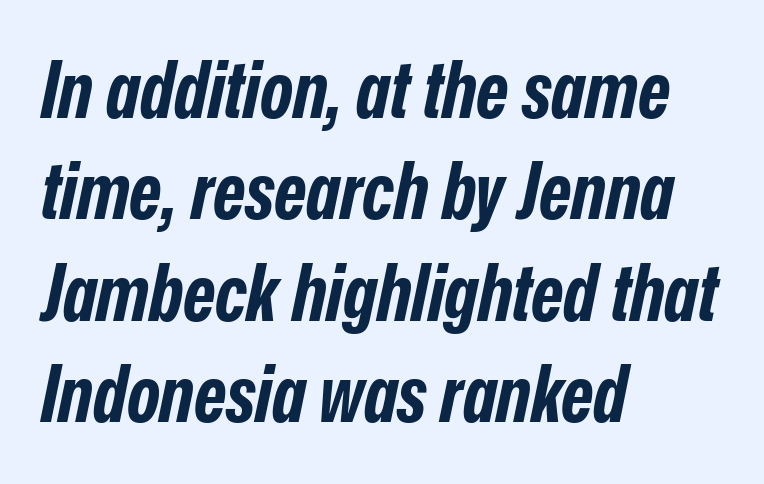
Q: Is the text bold? A: Yes.
Q: Is the text italic (slanted)? A: Yes, it leans right by about 12 degrees.
Q: Is the text underlined? A: No.
Q: How is the paragraph aligned? A: Left-aligned.
Q: Is the spacing between letters normal or unusually wide? A: Normal.
Q: Is the spacing between lines tight, normal or loose? A: Normal.
Q: Width (condensed, normal, or wide)? A: Condensed.
Q: Stroke contrast? A: Low.
Q: x-height? A: Medium.
Q: Monospaced? A: No.
